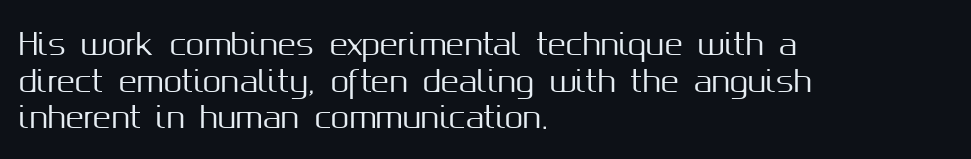
The image shows 30 px sans-serif type, upright; set left-aligned, line spacing 1.22x, normal letter spacing, not underlined; medium stroke contrast and a medium x-height.
